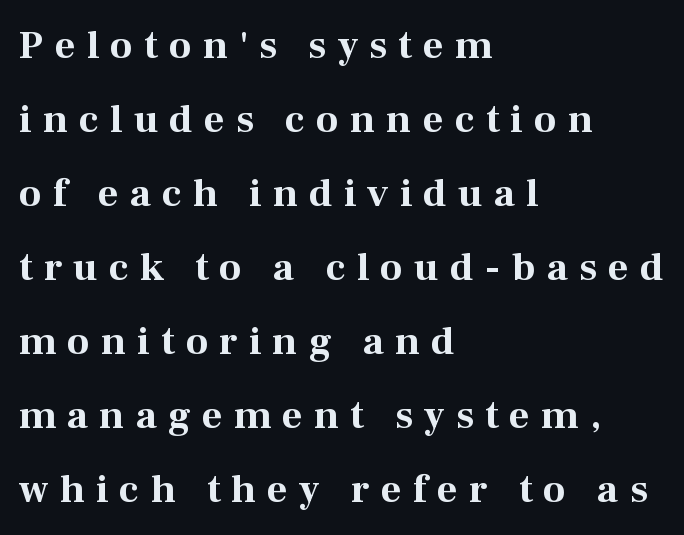
The image shows 40 px bold serif type, upright; set left-aligned, line spacing 1.85x, unusually wide letter spacing (+0.28 em), not underlined; medium stroke contrast and a medium x-height.
